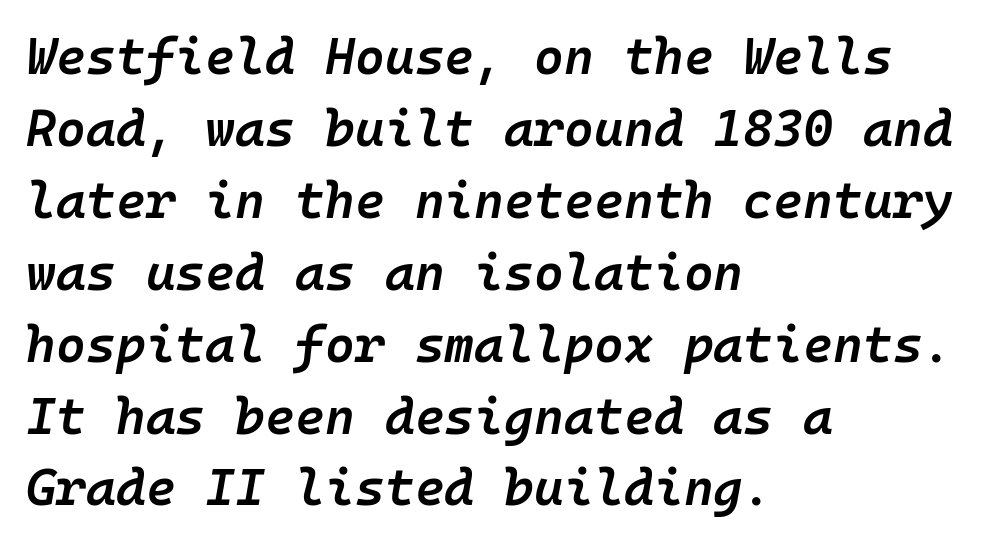
Q: Is the text bold? A: Semi-bold.
Q: Is the text italic (slanted)? A: Yes, it leans right by about 10 degrees.
Q: Is the text underlined? A: No.
Q: How is the paragraph aligned? A: Left-aligned.
Q: Is the spacing between letters normal or unusually wide? A: Normal.
Q: Is the spacing between lines tight, normal or loose? A: Normal.
Q: Width (condensed, normal, or wide)? A: Normal.
Q: Stroke contrast? A: Low.
Q: x-height? A: Medium.
Q: Monospaced? A: Yes.
